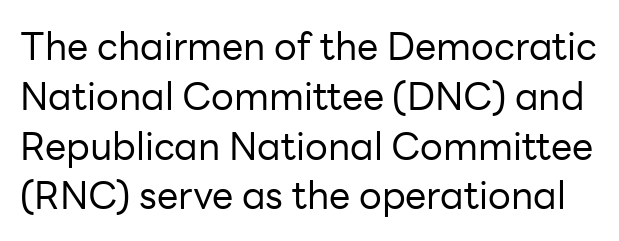
{"serif": "no", "italic": "no", "bold": "no", "weight": "regular", "width": "normal", "stroke_contrast": "low", "x_height": "medium", "monospaced": "no", "underline": "no", "line_spacing": "normal", "line_spacing_ratio": 1.31, "letter_spacing": "normal", "letter_spacing_em": 0.0, "glyph_px": 38}
